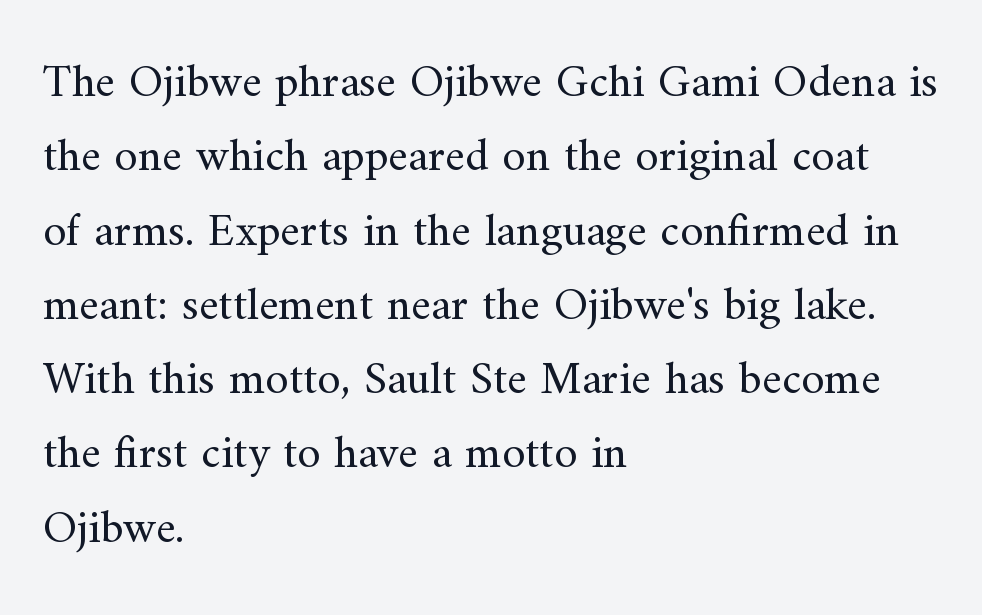
The image shows 47 px regular-weight serif type, upright; set left-aligned, normal line spacing (1.58x), normal letter spacing, not underlined; medium stroke contrast and a small x-height.
